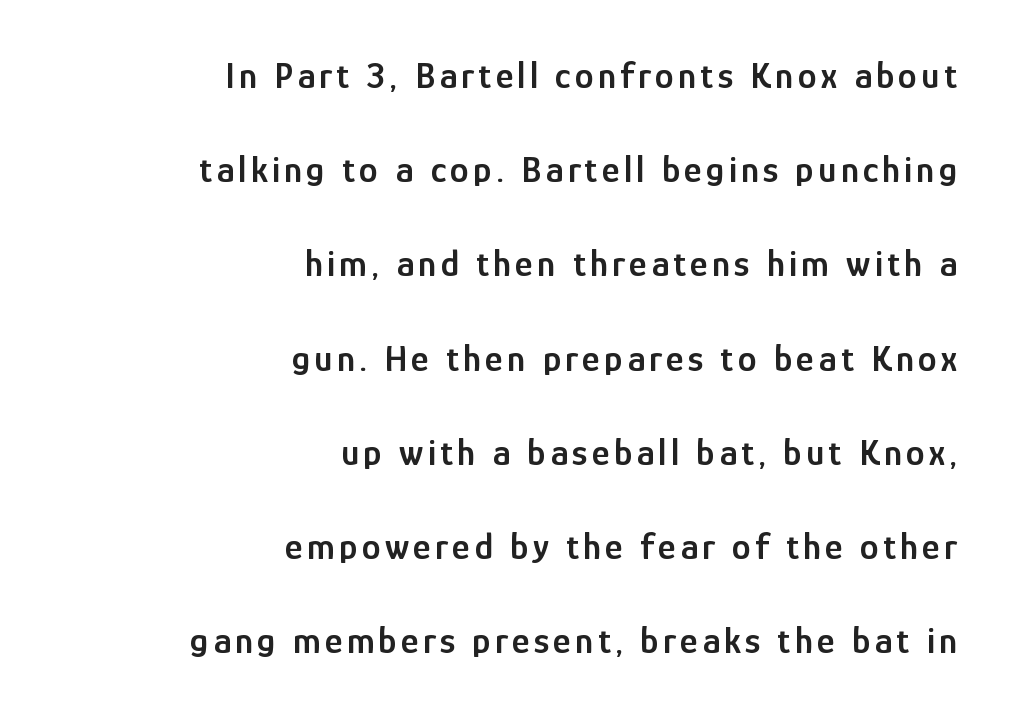
Posture: straight, roman, zero tilt. Note the varied advance widths — an 'i' is clearly narrower than an 'm'. The text block is weighted toward the right margin, trailing off unevenly leftward. Look at the stroke-to-counter ratio: somewhat heavy, a semibold. The passage shown is typeset with a sans-serif family.
